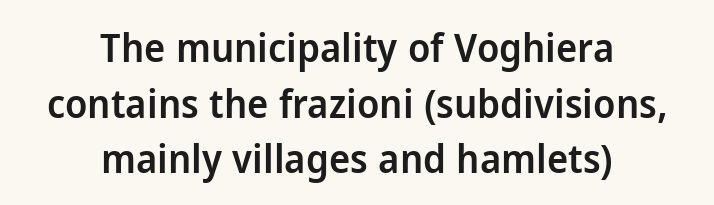
Q: Is the text bold? A: Semi-bold.
Q: Is the text italic (slanted)? A: No, it is upright.
Q: Is the typeface a serif or a sans-serif typeface? A: Sans-serif.
Q: Is the text underlined? A: No.
Q: How is the paragraph aligned? A: Centered.
Q: Is the spacing between letters normal or unusually wide? A: Normal.
Q: Is the spacing between lines tight, normal or loose? A: Normal.
Q: Width (condensed, normal, or wide)? A: Normal.
Q: Stroke contrast? A: Low.
Q: x-height? A: Medium.
Q: Monospaced? A: No.
